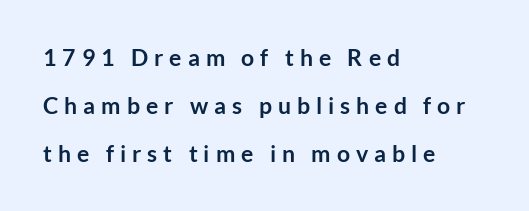
{"italic": "no", "bold": "yes", "underline": "no", "align": "left", "line_spacing": "loose", "line_spacing_ratio": 2.09, "letter_spacing": "wide", "letter_spacing_em": 0.26, "glyph_px": 23}
